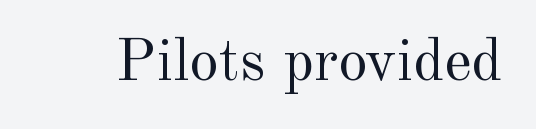
Q: Is the text bold? A: No.
Q: Is the text italic (slanted)? A: No, it is upright.
Q: Is the typeface a serif or a sans-serif typeface? A: Serif.
Q: Is the text underlined? A: No.
Q: Is the spacing between letters normal or unusually wide? A: Normal.
Q: Width (condensed, normal, or wide)? A: Normal.
Q: x-height? A: Small.
Q: Monospaced? A: No.
